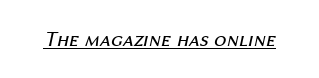
Underlining? Definitely there. When letters slant like this, we call the style italic. Words appear dense and cohesive because spacing is normal. Letters have the restrained weight of plain body copy at most.
